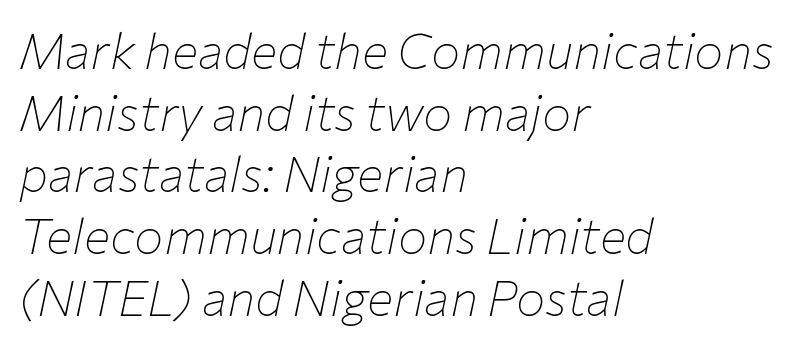
Q: Is the text bold? A: No.
Q: Is the text italic (slanted)? A: Yes, it leans right by about 12 degrees.
Q: Is the text underlined? A: No.
Q: How is the paragraph aligned? A: Left-aligned.
Q: Is the spacing between letters normal or unusually wide? A: Normal.
Q: Is the spacing between lines tight, normal or loose? A: Normal.
Q: Width (condensed, normal, or wide)? A: Normal.
Q: Stroke contrast? A: Low.
Q: x-height? A: Medium.
Q: Monospaced? A: No.
